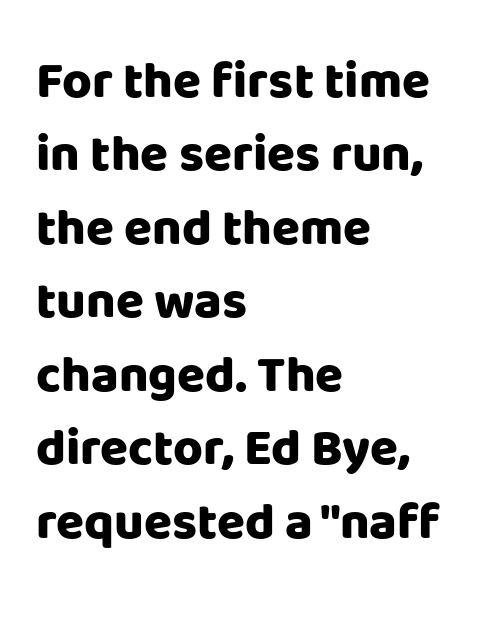
The line texture is even and compact thanks to regular tracking. This rendering features lettering with no underline. The line-height multiplier appears to be the usual default. The typesetting leans heavy: a genuine bold. The typography opts for an upright posture over an oblique one. Character widths vary here, with narrow letters taking less room than wide ones.
